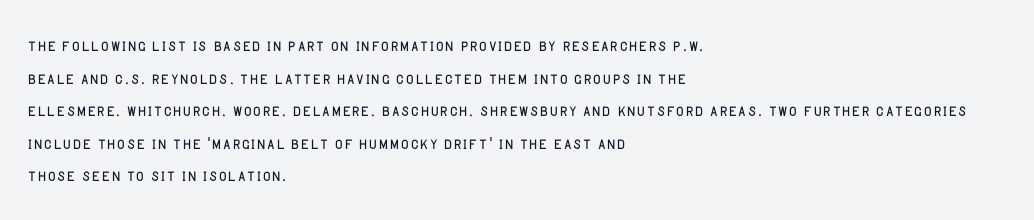
Q: Is the text bold? A: No.
Q: Is the text italic (slanted)? A: No, it is upright.
Q: Is the text underlined? A: No.
Q: How is the paragraph aligned? A: Left-aligned.
Q: Is the spacing between letters normal or unusually wide? A: Normal.
Q: Is the spacing between lines tight, normal or loose? A: Normal.
